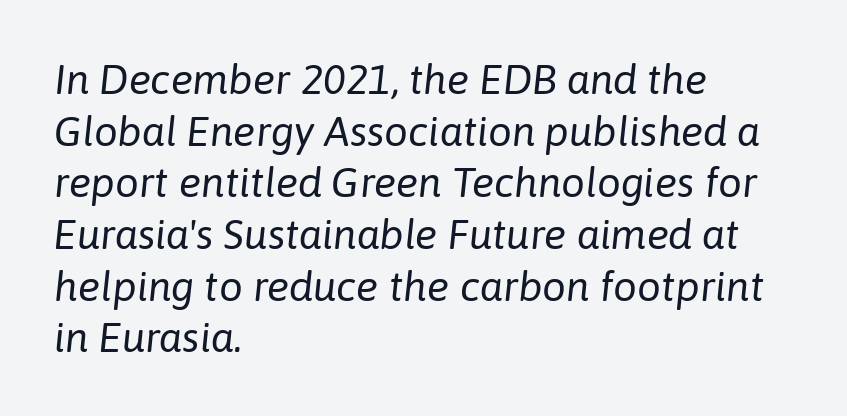
{"italic": "yes", "lean": "right", "slant_degrees": 6, "bold": "no", "weight": "regular", "width": "normal", "stroke_contrast": "low", "x_height": "medium", "monospaced": "no", "underline": "no", "align": "left", "line_spacing_ratio": 1.23, "letter_spacing": "normal", "letter_spacing_em": 0.0, "glyph_px": 42}
